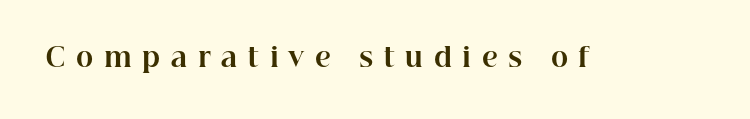
The image shows 26 px bold type, upright; set unusually wide letter spacing (+0.41 em), not underlined.
